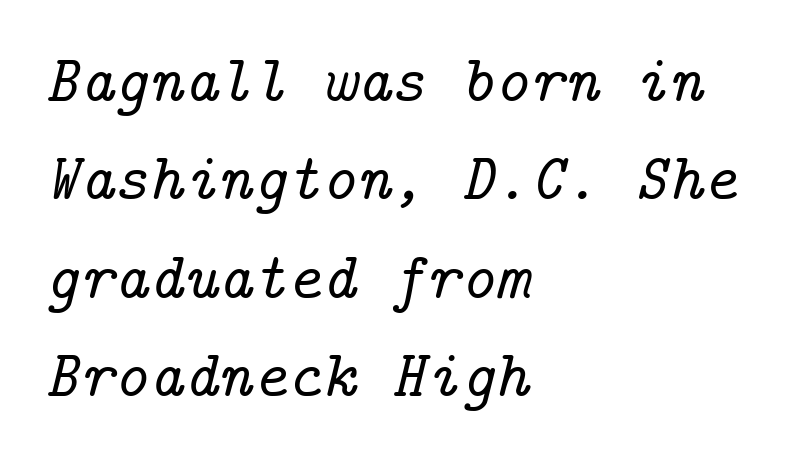
{"serif": "yes", "italic": "yes", "lean": "right", "slant_degrees": 14, "width": "normal", "stroke_contrast": "low", "x_height": "medium", "underline": "no", "align": "left", "line_spacing": "normal", "line_spacing_ratio": 1.49, "letter_spacing": "normal", "letter_spacing_em": 0.0, "glyph_px": 66}
